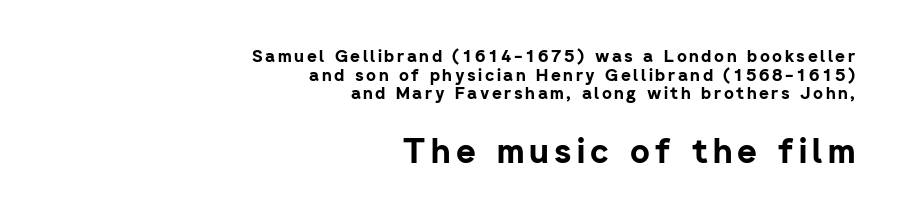
Unlike italic type, these characters show no tilt at all. Does the type have serifs? No, each stem ends abruptly. Typeset ragged left — the right edge is the straight one. Strokes here are thick enough to call this a true bold. The rendering uses natural spacing where letterforms have individual widths.
